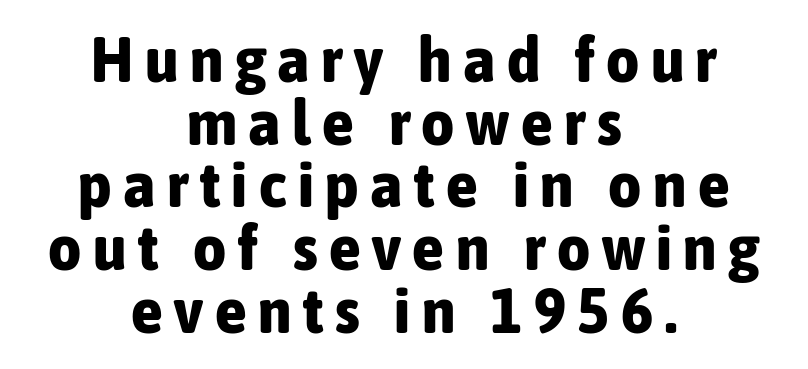
{"serif": "no", "italic": "no", "bold": "yes", "weight": "bold", "width": "condensed", "stroke_contrast": "low", "x_height": "medium", "monospaced": "no", "underline": "no", "align": "center", "line_spacing": "tight", "line_spacing_ratio": 0.98, "glyph_px": 64}
